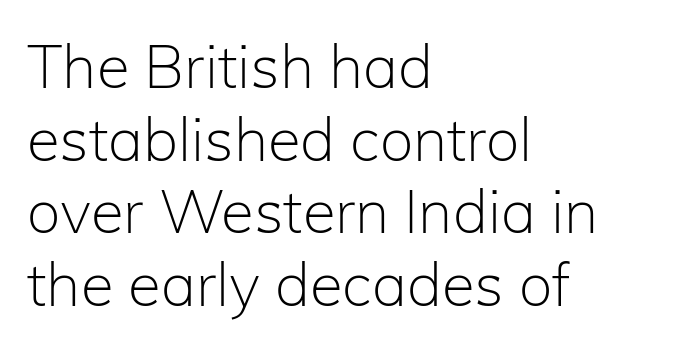
The image shows 60 px light sans-serif type, upright; set left-aligned, line spacing 1.21x, normal letter spacing, not underlined; low stroke contrast and a medium x-height.
